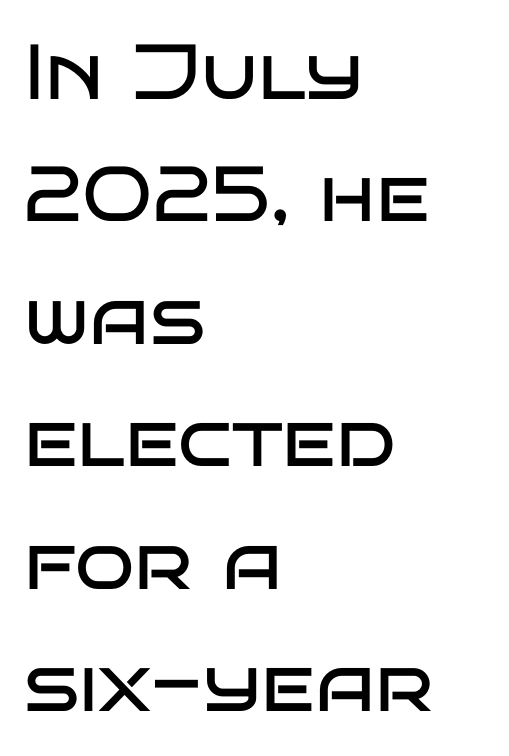
Q: Is the text bold? A: No.
Q: Is the text italic (slanted)? A: No, it is upright.
Q: Is the typeface a serif or a sans-serif typeface? A: Sans-serif.
Q: Is the text underlined? A: No.
Q: How is the paragraph aligned? A: Left-aligned.
Q: Is the spacing between letters normal or unusually wide? A: Normal.
Q: Is the spacing between lines tight, normal or loose? A: Normal.
Q: Width (condensed, normal, or wide)? A: Wide.
Q: Stroke contrast? A: Low.
Q: x-height? A: Large.
Q: Monospaced? A: No.
